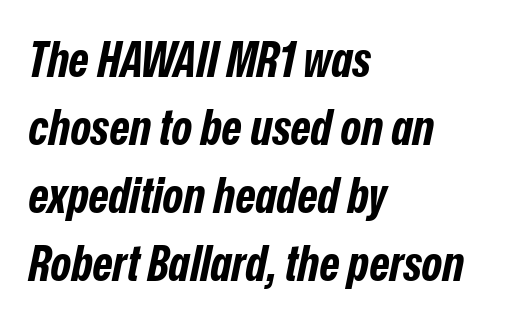
Q: Is the text bold? A: Yes.
Q: Is the text italic (slanted)? A: Yes, it leans right by about 12 degrees.
Q: Is the text underlined? A: No.
Q: How is the paragraph aligned? A: Left-aligned.
Q: Is the spacing between letters normal or unusually wide? A: Normal.
Q: Is the spacing between lines tight, normal or loose? A: Normal.
Q: Width (condensed, normal, or wide)? A: Condensed.
Q: Stroke contrast? A: Low.
Q: x-height? A: Medium.
Q: Monospaced? A: No.
